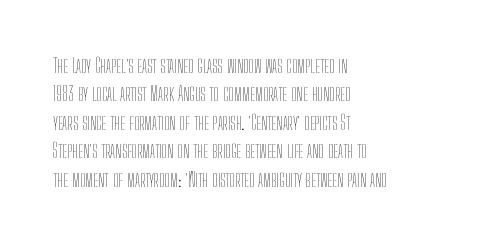
Q: Is the text bold? A: No.
Q: Is the text italic (slanted)? A: No, it is upright.
Q: Is the text underlined? A: No.
Q: How is the paragraph aligned? A: Left-aligned.
Q: Is the spacing between letters normal or unusually wide? A: Normal.
Q: Is the spacing between lines tight, normal or loose? A: Normal.
